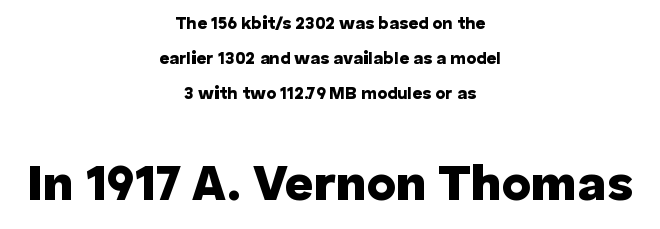
{"serif": "no", "italic": "no", "bold": "yes", "weight": "heavy", "width": "normal", "stroke_contrast": "low", "x_height": "medium", "monospaced": "no", "underline": "no", "align": "center", "line_spacing": "loose", "line_spacing_ratio": 2.07, "letter_spacing": "normal", "letter_spacing_em": 0.0, "larger_block": "second", "size_ratio": 2.94, "glyph_px": 50}
